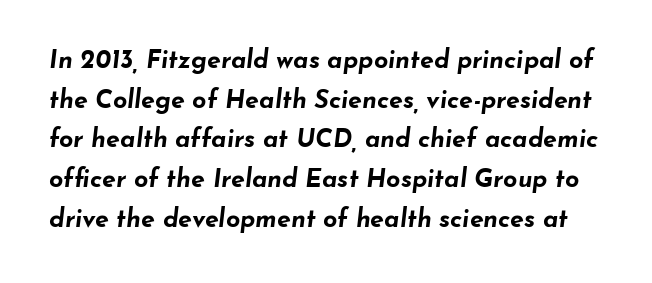
Look at the tracking — it's just the regular setting, nothing added. The sample has been set heavy, in full bold. Italic? Definitely — the glyphs are oblique. Unmarked baselines from the first word to the last. The designer left line spacing at the default.
